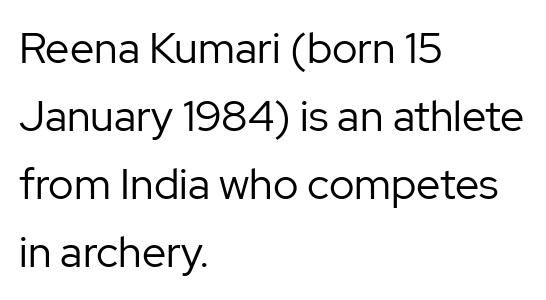
Q: Is the text bold? A: No.
Q: Is the text italic (slanted)? A: No, it is upright.
Q: Is the typeface a serif or a sans-serif typeface? A: Sans-serif.
Q: Is the text underlined? A: No.
Q: How is the paragraph aligned? A: Left-aligned.
Q: Is the spacing between letters normal or unusually wide? A: Normal.
Q: Is the spacing between lines tight, normal or loose? A: Normal.
Q: Width (condensed, normal, or wide)? A: Normal.
Q: Stroke contrast? A: Low.
Q: x-height? A: Medium.
Q: Monospaced? A: No.
